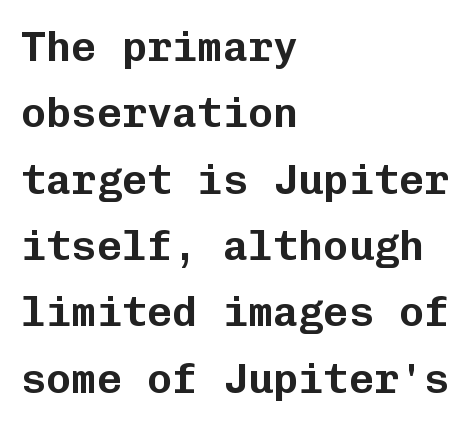
{"serif": "no", "italic": "no", "width": "normal", "stroke_contrast": "low", "x_height": "medium", "monospaced": "yes", "underline": "no", "align": "left", "line_spacing": "normal", "line_spacing_ratio": 1.58, "letter_spacing": "normal", "letter_spacing_em": 0.0, "glyph_px": 42}
